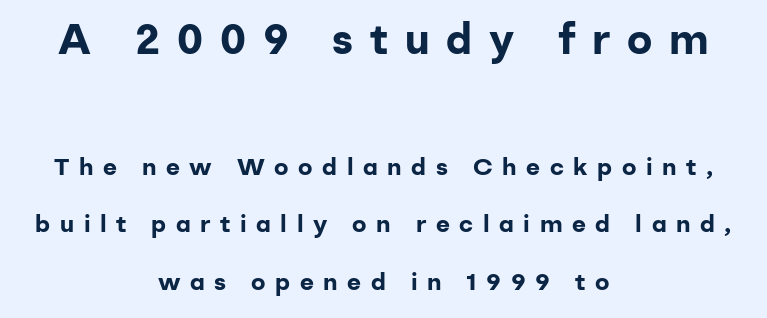
The letters advance in unequal steps, a hallmark of proportional type. This is heavy type, rendered in bold. You get the large type first, then a drop to smaller type. Horizontal alignment here is central, giving a formal, balanced look. Underline: absent.
